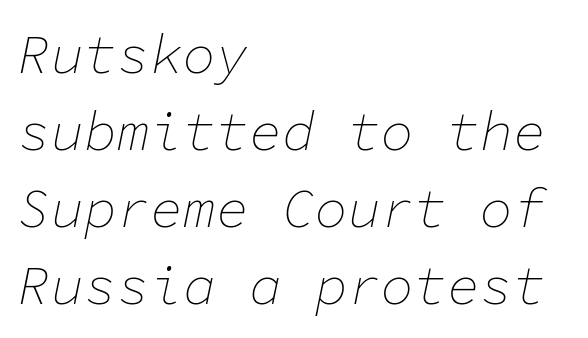
Horizontal alignment here is leftward, the default for most running prose. Stroke thickness stays within the range of a standard reading face or lighter. Letters rest on an invisible, unmarked baseline. These lines keep a tight, regular rhythm from letter to letter. The lettering tilts uniformly, giving the passage an italic look.
